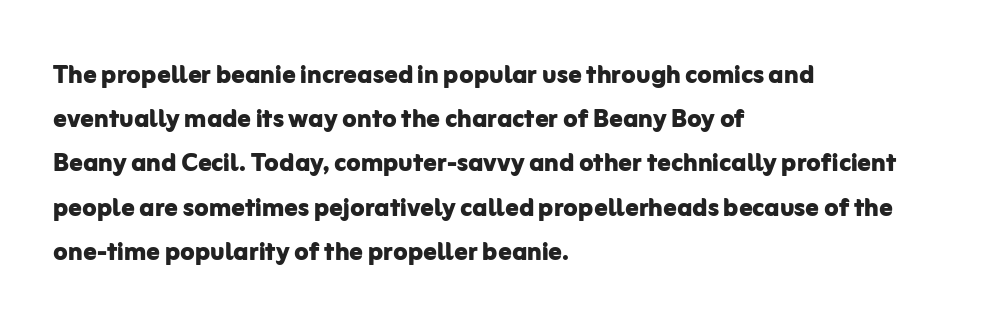
The image shows 33 px bold sans-serif type, upright; set left-aligned, normal line spacing (1.34x), normal letter spacing, not underlined; low stroke contrast and a medium x-height.
